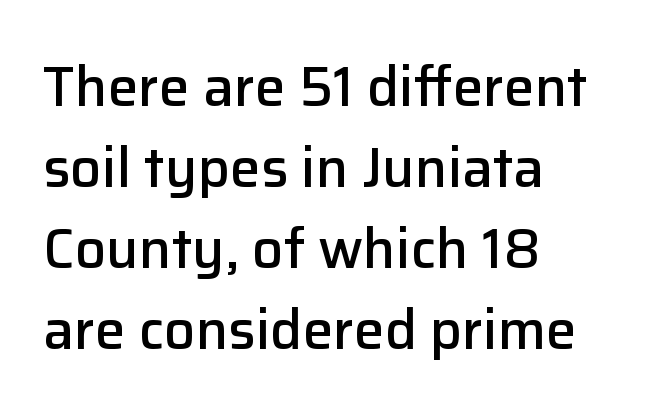
Do the characters align in a grid? No, the font is proportional. Every row of glyphs begins at an identical x-position on the left. The glyphs have the mass of a demibold cut, below bold. Standard letterfit; no display-style spreading of the glyphs.
